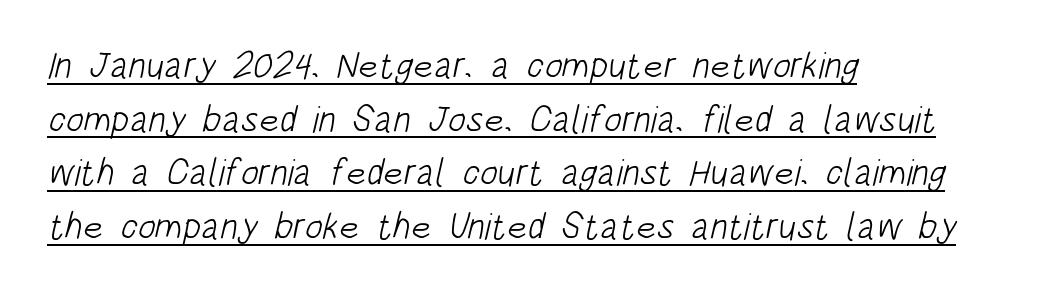
{"serif": "no", "bold": "no", "weight": "light", "width": "condensed", "stroke_contrast": "low", "x_height": "large", "monospaced": "no", "underline": "yes", "align": "left", "line_spacing": "normal", "line_spacing_ratio": 1.45, "letter_spacing": "normal", "letter_spacing_em": 0.0, "glyph_px": 37}
